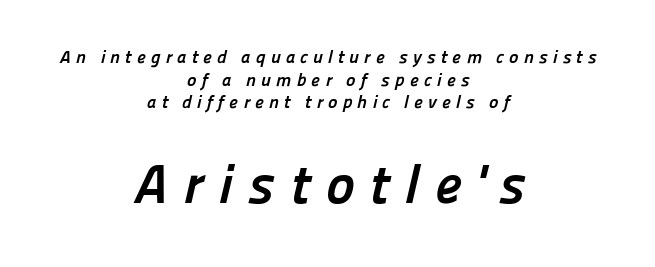
Q: Is the text bold? A: Yes.
Q: Is the typeface a serif or a sans-serif typeface? A: Sans-serif.
Q: Is the text underlined? A: No.
Q: How is the paragraph aligned? A: Centered.
Q: Is the spacing between letters normal or unusually wide? A: Unusually wide.
Q: Is the spacing between lines tight, normal or loose? A: Normal.
Q: Which block of text is set in a larger size, the first (top) or the second (bottom)? A: The second (bottom) one.
Q: Width (condensed, normal, or wide)? A: Normal.
Q: Stroke contrast? A: Low.
Q: x-height? A: Medium.
Q: Monospaced? A: No.
